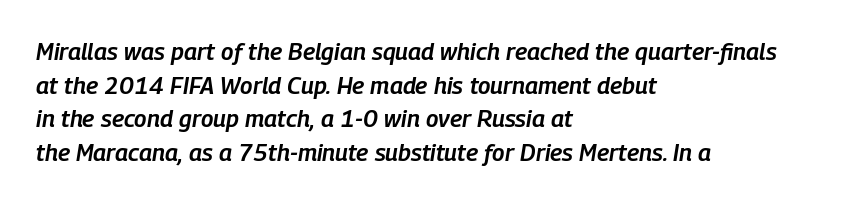
Short note: letters normally spaced. The lines are quadded left. This sample uses an oblique cut, with every glyph tilted off the vertical. Students, observe: this is what conventionally led text looks like.
